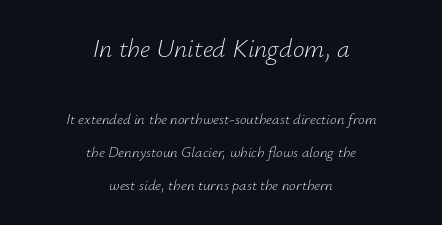
Vertical stems look standard width or narrower in stroke. This block would shrink considerably if given ordinary leading; it's expanded now. Characters follow at the spacing the type designer built in. No word sits above an underline.
